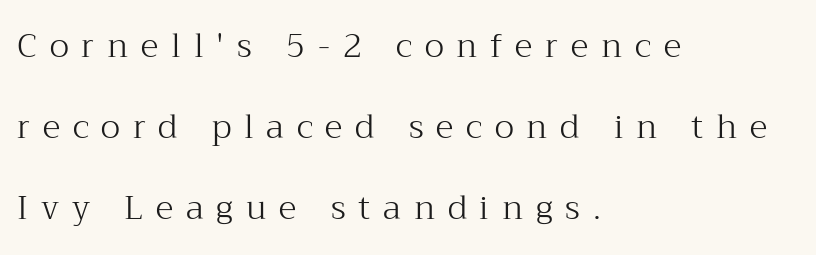
The image shows 33 px light serif type, upright; set left-aligned, loose line spacing (2.46x), unusually wide letter spacing (+0.39 em), not underlined; medium stroke contrast and a medium x-height.
